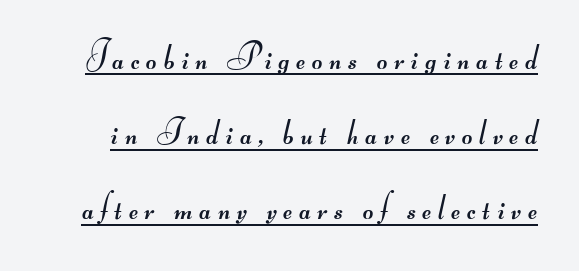
Q: Is the text bold? A: No.
Q: Is the typeface a serif or a sans-serif typeface? A: Sans-serif.
Q: Is the text underlined? A: Yes.
Q: Is the spacing between lines tight, normal or loose? A: Loose.
Q: Width (condensed, normal, or wide)? A: Wide.
Q: Stroke contrast? A: Medium.
Q: Monospaced? A: No.
